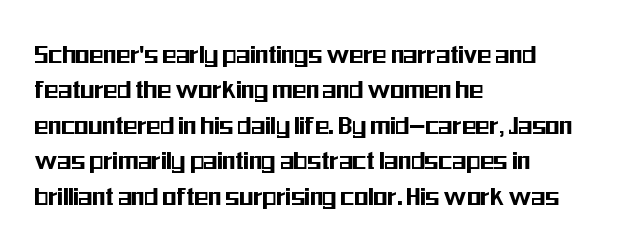
Q: Is the text italic (slanted)? A: No, it is upright.
Q: Is the typeface a serif or a sans-serif typeface? A: Sans-serif.
Q: Is the text underlined? A: No.
Q: How is the paragraph aligned? A: Left-aligned.
Q: Is the spacing between letters normal or unusually wide? A: Normal.
Q: Width (condensed, normal, or wide)? A: Condensed.
Q: Stroke contrast? A: Medium.
Q: x-height? A: Medium.
Q: Monospaced? A: No.
